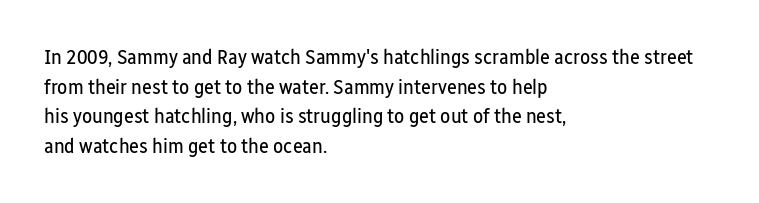
{"italic": "no", "bold": "no", "underline": "no", "align": "left", "line_spacing": "normal", "line_spacing_ratio": 1.41, "letter_spacing": "normal", "letter_spacing_em": 0.0, "glyph_px": 21}
